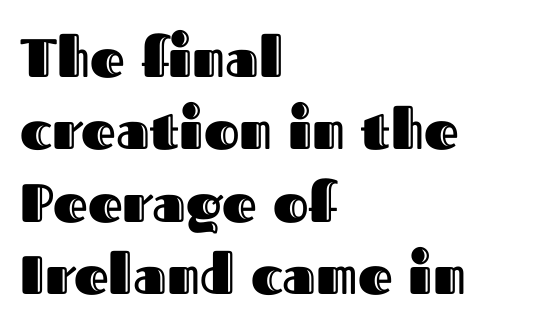
Does the copy run flush right? No — it runs flush left. You could not count columns in this text — the font is proportionally spaced. Whoever set this chose a conventional vertical rhythm. The passage shown has conventional tracking throughout.
